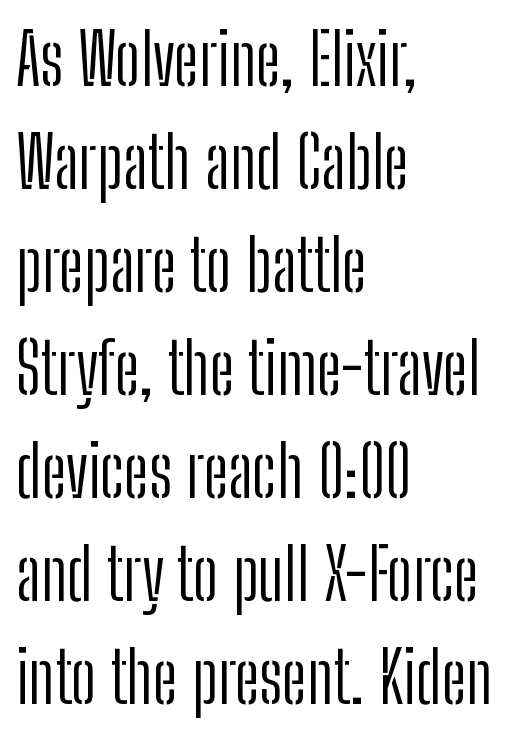
The image shows 71 px light, condensed sans-serif type, upright; set left-aligned, normal line spacing (1.45x), normal letter spacing, not underlined; low stroke contrast and a medium x-height.
